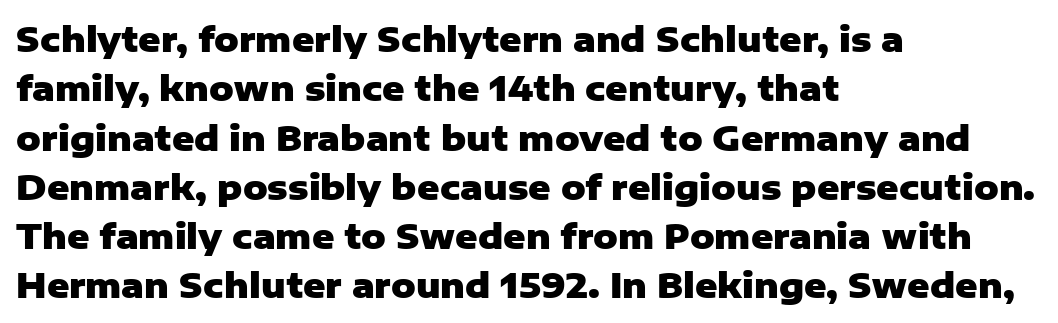
{"serif": "no", "italic": "no", "bold": "yes", "weight": "heavy", "width": "normal", "stroke_contrast": "low", "x_height": "medium", "monospaced": "no", "underline": "no", "align": "left", "line_spacing": "normal", "line_spacing_ratio": 1.45, "letter_spacing": "normal", "letter_spacing_em": 0.0, "glyph_px": 34}
